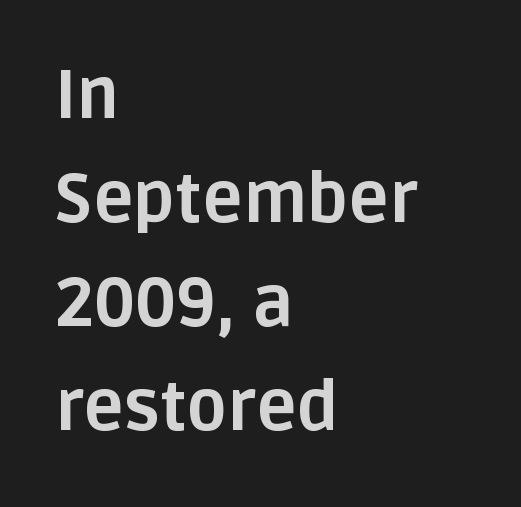
The image shows 68 px bold sans-serif type, upright; set left-aligned, normal line spacing (1.53x), normal letter spacing, not underlined; low stroke contrast and a large x-height.
